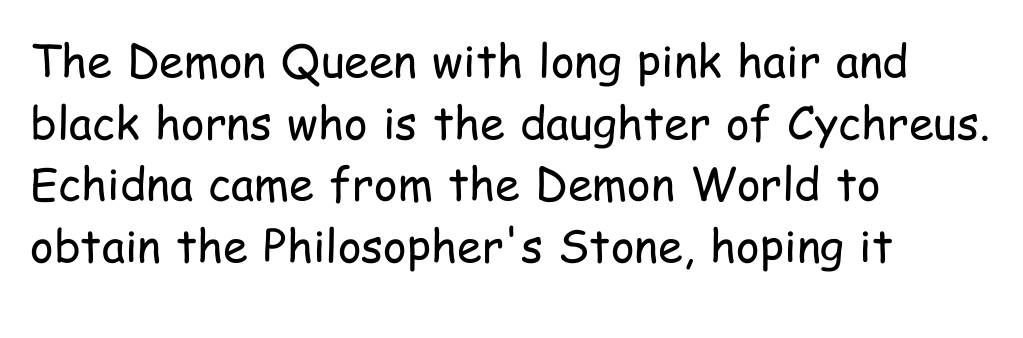
Students, note that the glyphs here touch the page at normal intervals. Does the type have serifs? No, each stem ends abruptly. Bold? No — there's no thickening of the strokes. The lines are quadded left.
